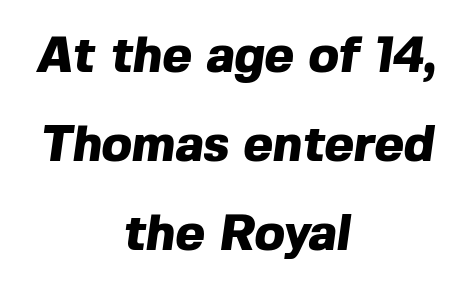
{"serif": "no", "bold": "yes", "weight": "heavy", "width": "normal", "x_height": "medium", "monospaced": "no", "underline": "no", "align": "center", "line_spacing_ratio": 1.78, "letter_spacing": "normal", "letter_spacing_em": 0.0, "glyph_px": 50}
